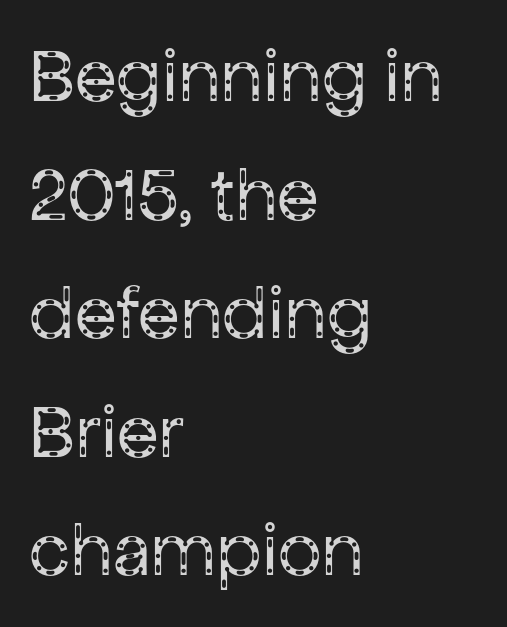
{"serif": "no", "italic": "no", "bold": "no", "weight": "regular", "width": "normal", "stroke_contrast": "low", "x_height": "medium", "monospaced": "no", "underline": "no", "align": "left", "line_spacing": "normal", "line_spacing_ratio": 1.54, "letter_spacing": "normal", "letter_spacing_em": 0.0, "glyph_px": 77}
